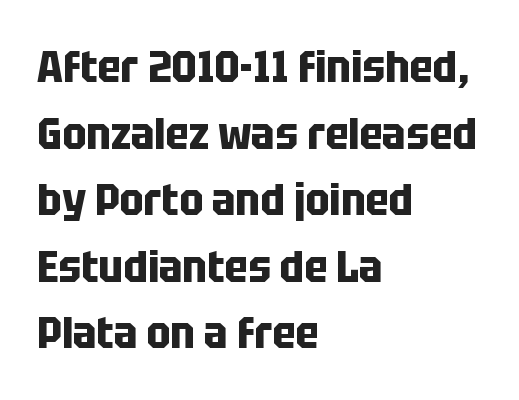
Q: Is the text bold? A: Yes.
Q: Is the text italic (slanted)? A: No, it is upright.
Q: Is the typeface a serif or a sans-serif typeface? A: Sans-serif.
Q: Is the text underlined? A: No.
Q: How is the paragraph aligned? A: Left-aligned.
Q: Is the spacing between letters normal or unusually wide? A: Normal.
Q: Is the spacing between lines tight, normal or loose? A: Normal.
Q: Width (condensed, normal, or wide)? A: Condensed.
Q: Stroke contrast? A: Low.
Q: x-height? A: Large.
Q: Monospaced? A: No.
